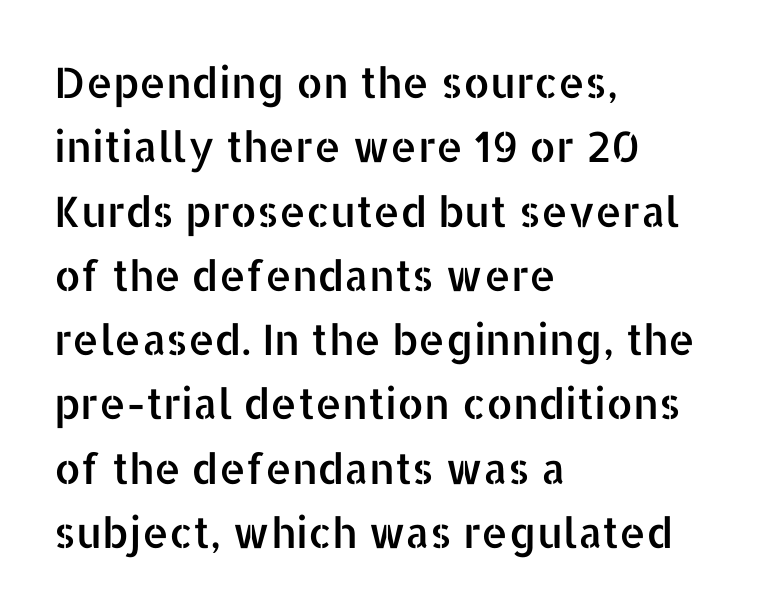
The image shows 42 px sans-serif type, upright; set left-aligned, normal line spacing (1.53x), normal letter spacing, not underlined; low stroke contrast and a medium x-height.
